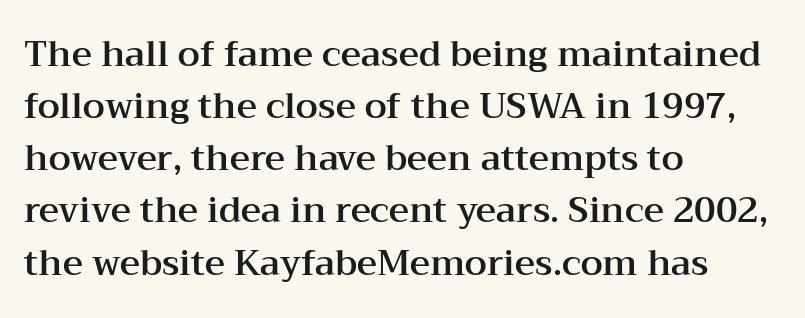
{"serif": "yes", "italic": "no", "width": "wide", "stroke_contrast": "medium", "x_height": "medium", "monospaced": "no", "underline": "no", "align": "left", "line_spacing": "normal", "line_spacing_ratio": 1.49, "letter_spacing": "normal", "letter_spacing_em": 0.0, "glyph_px": 35}
